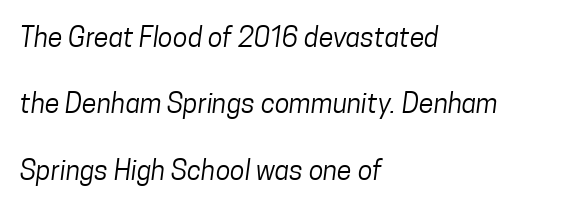
A bare baseline throughout the passage. Words appear dense and cohesive because spacing is normal. The strokes carry an ordinary text weight at most. The text block is weighted toward the left margin, trailing off unevenly rightward. Line spacing here is loose.
